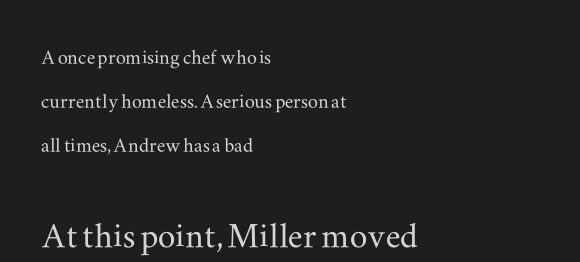
Any mark beneath the type? The region is blank. Varying glyph widths throughout — classic text-font behaviour. In this sample the second text group is rendered at the bigger scale. Small tapered or slab feet sit at the stroke ends, so this counts as serif. Compared with a centered layout, this one pins lines to the left instead.
